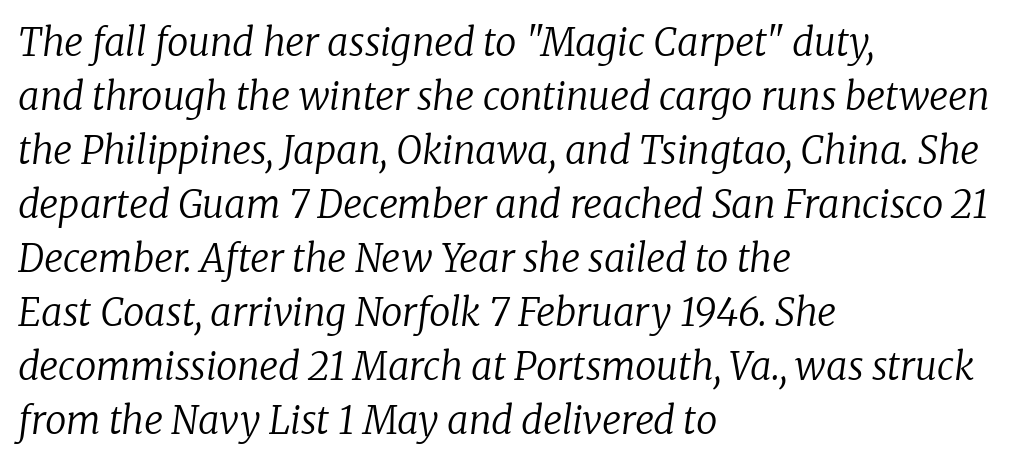
Q: Is the text bold? A: No.
Q: Is the text italic (slanted)? A: Yes, it leans right by about 8 degrees.
Q: Is the typeface a serif or a sans-serif typeface? A: Serif.
Q: Is the text underlined? A: No.
Q: How is the paragraph aligned? A: Left-aligned.
Q: Is the spacing between letters normal or unusually wide? A: Normal.
Q: Is the spacing between lines tight, normal or loose? A: Normal.
Q: Width (condensed, normal, or wide)? A: Normal.
Q: Stroke contrast? A: Low.
Q: x-height? A: Medium.
Q: Monospaced? A: No.
